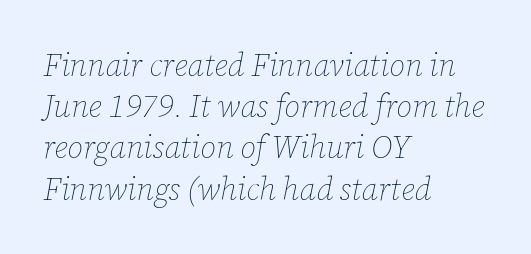
Q: Is the text bold? A: No.
Q: Is the text italic (slanted)? A: Yes, it leans right by about 12 degrees.
Q: Is the text underlined? A: No.
Q: How is the paragraph aligned? A: Left-aligned.
Q: Is the spacing between letters normal or unusually wide? A: Normal.
Q: Is the spacing between lines tight, normal or loose? A: Normal.
Q: Width (condensed, normal, or wide)? A: Normal.
Q: Stroke contrast? A: Low.
Q: x-height? A: Medium.
Q: Monospaced? A: No.
